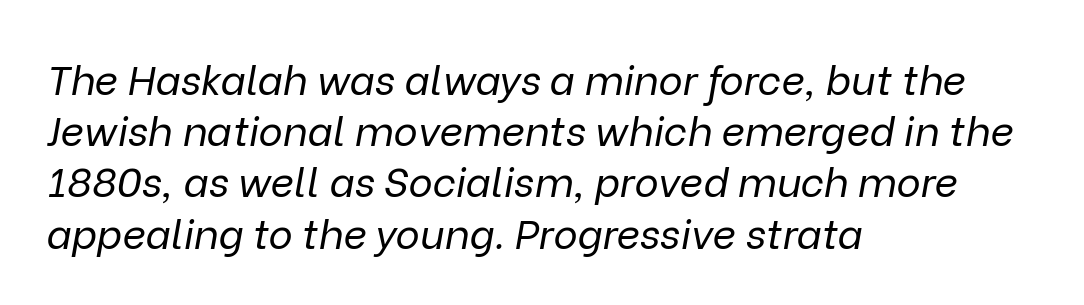
{"italic": "yes", "lean": "right", "slant_degrees": 9, "bold": "no", "weight": "regular", "width": "normal", "stroke_contrast": "low", "x_height": "medium", "monospaced": "no", "underline": "no", "align": "left", "line_spacing": "normal", "line_spacing_ratio": 1.25, "letter_spacing": "normal", "letter_spacing_em": 0.0, "glyph_px": 41}
